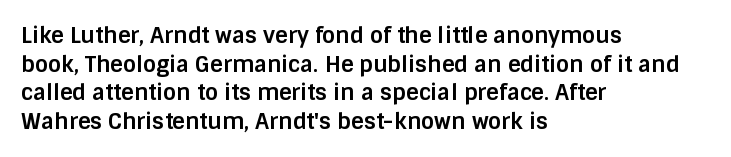
The image shows 22 px bold type, upright; set left-aligned, normal line spacing (1.3x), normal letter spacing, not underlined.
